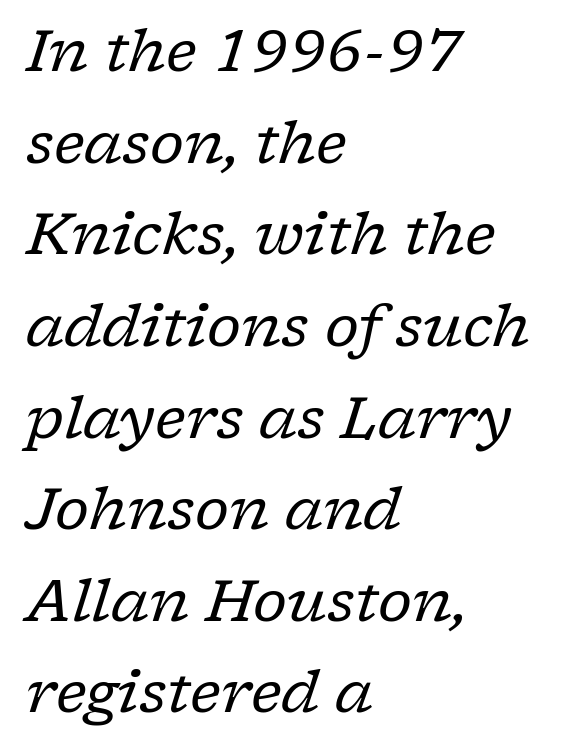
{"serif": "yes", "italic": "yes", "lean": "right", "slant_degrees": 17, "bold": "no", "weight": "regular", "width": "normal", "stroke_contrast": "low", "x_height": "medium", "monospaced": "no", "underline": "no", "align": "left", "line_spacing": "normal", "line_spacing_ratio": 1.58, "letter_spacing": "normal", "letter_spacing_em": 0.0, "glyph_px": 58}
